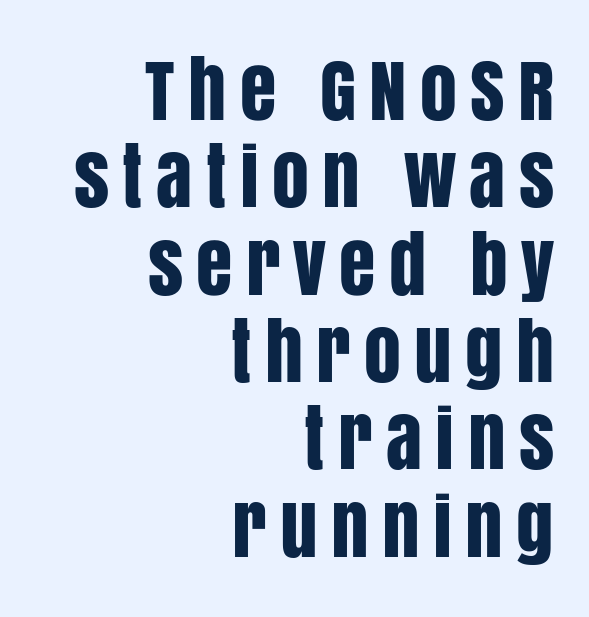
{"serif": "no", "italic": "no", "width": "condensed", "stroke_contrast": "low", "x_height": "large", "monospaced": "no", "underline": "no", "align": "right", "line_spacing_ratio": 1.18, "glyph_px": 74}
